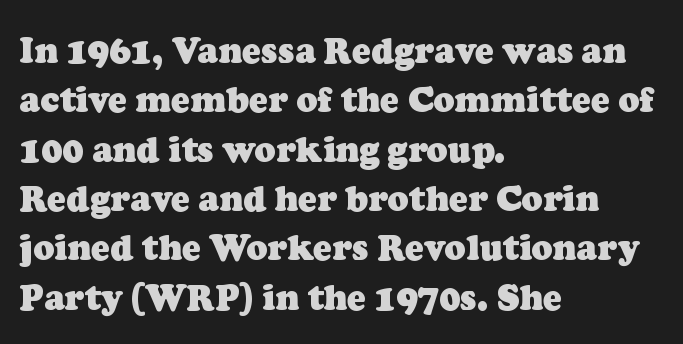
The passage shown is typed in a proportional face where columns would drift. Students, note that the glyphs here touch the page at normal intervals. Classification — serif. These lines are set flush left with a ragged right edge. Typographic density is high because the face is bold.
